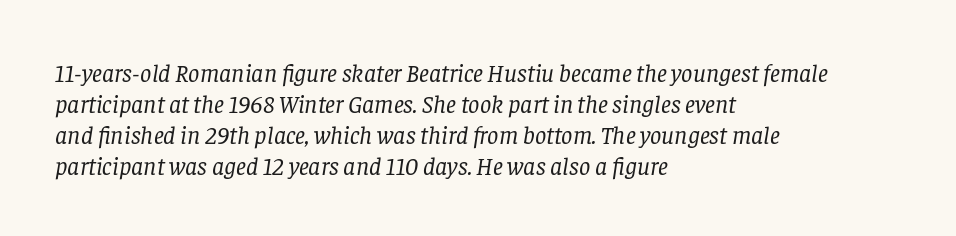
Honestly, there is no underline to notice here at all. The rag falls on the right side of this text block. It's the slanting kind of type. The characters are drawn with everyday or finer stroke widths. Nothing unusual about the tracking: characters are spaced as the font intends.
